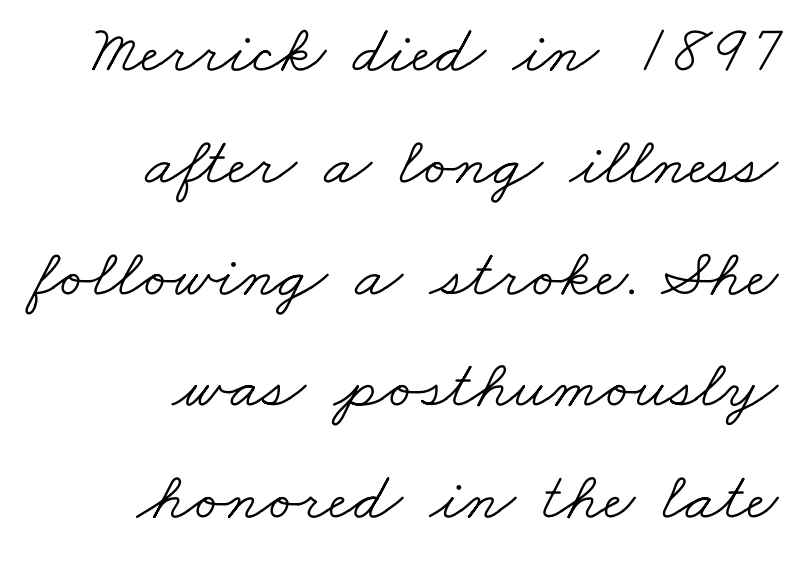
The image shows 69 px light, wide serif type; set right-aligned, normal line spacing (1.62x), normal letter spacing, not underlined; low stroke contrast and a small x-height.
